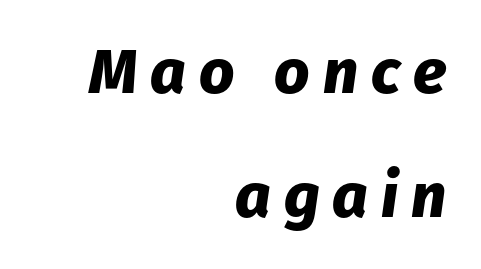
Q: Is the text bold? A: Yes.
Q: Is the text italic (slanted)? A: Yes, it leans right by about 8 degrees.
Q: Is the text underlined? A: No.
Q: How is the paragraph aligned? A: Right-aligned.
Q: Is the spacing between letters normal or unusually wide? A: Unusually wide.
Q: Is the spacing between lines tight, normal or loose? A: Loose.
Q: Width (condensed, normal, or wide)? A: Normal.
Q: Stroke contrast? A: Low.
Q: x-height? A: Medium.
Q: Monospaced? A: No.
